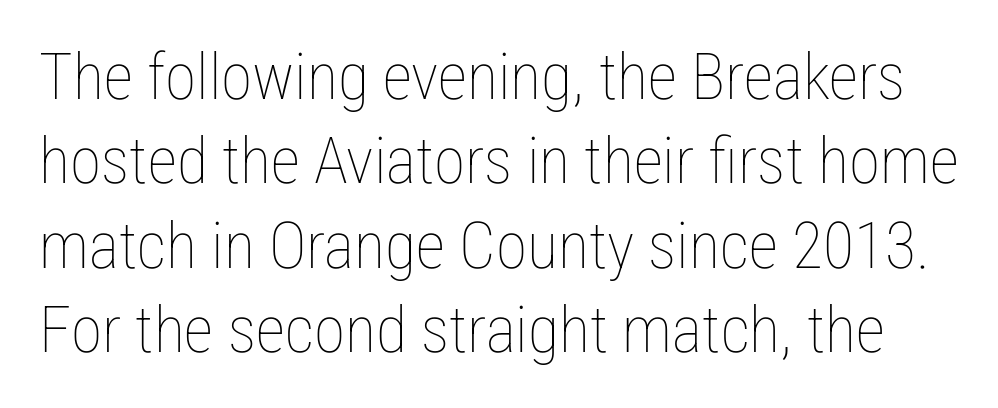
The image shows 64 px thin, condensed type, upright; set normal line spacing (1.32x), normal letter spacing, not underlined; low stroke contrast and a medium x-height.
